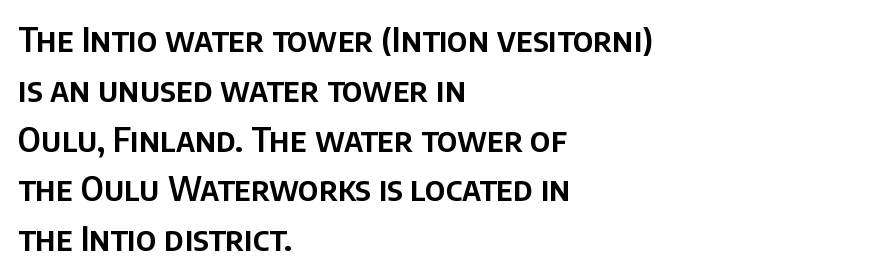
{"serif": "no", "italic": "no", "width": "normal", "stroke_contrast": "low", "x_height": "large", "monospaced": "no", "underline": "no", "align": "left", "line_spacing": "normal", "line_spacing_ratio": 1.51, "letter_spacing": "normal", "letter_spacing_em": 0.0, "glyph_px": 33}
